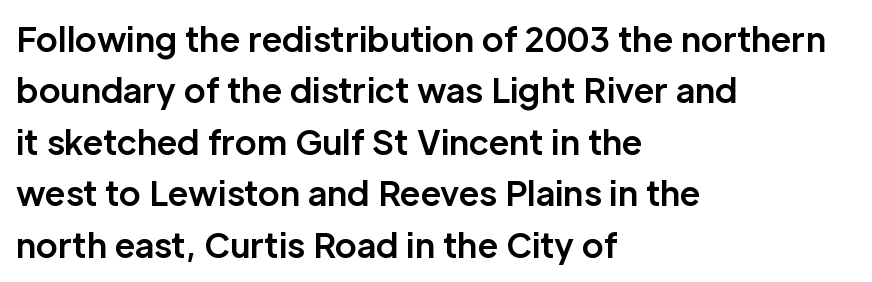
The image shows 33 px bold sans-serif type, upright; set left-aligned, normal line spacing (1.56x), normal letter spacing, not underlined; low stroke contrast and a medium x-height.
